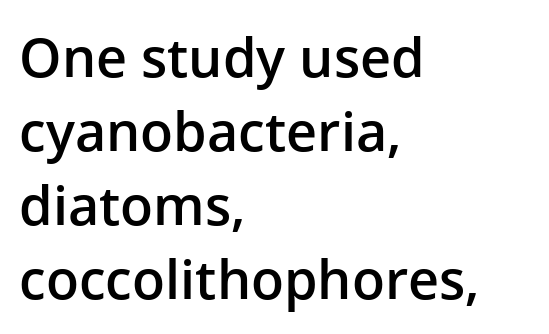
No extra tracking has been applied to these lines. This is the in-between weight designers call semibold or demi. Looks like regular typesetting: each glyph gets only the width it needs. Does the type have serifs? No, each stem ends abruptly.
